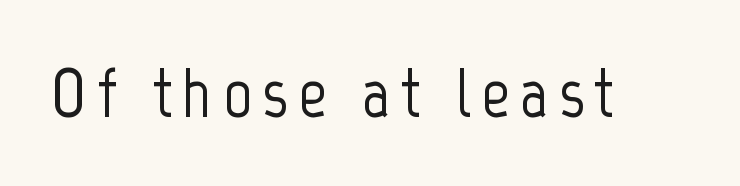
The image shows 70 px condensed sans-serif type, upright; set not underlined; low stroke contrast and a medium x-height.
